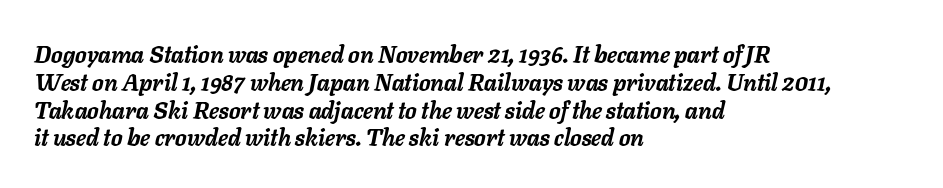
Q: Is the text bold? A: Yes.
Q: Is the text italic (slanted)? A: Yes, it leans right by about 11 degrees.
Q: Is the text underlined? A: No.
Q: How is the paragraph aligned? A: Left-aligned.
Q: Is the spacing between letters normal or unusually wide? A: Normal.
